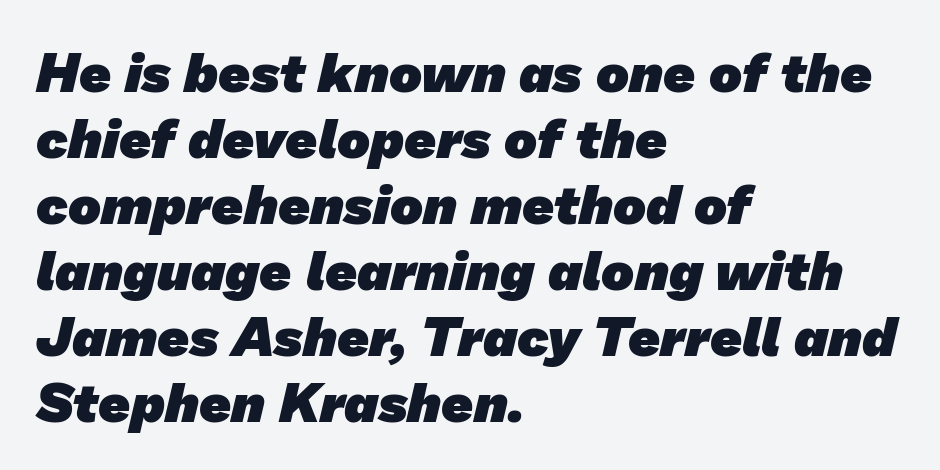
{"serif": "no", "bold": "yes", "weight": "heavy", "width": "normal", "stroke_contrast": "low", "x_height": "medium", "monospaced": "no", "underline": "no", "align": "left", "line_spacing_ratio": 1.2, "letter_spacing": "normal", "letter_spacing_em": 0.0, "glyph_px": 55}
